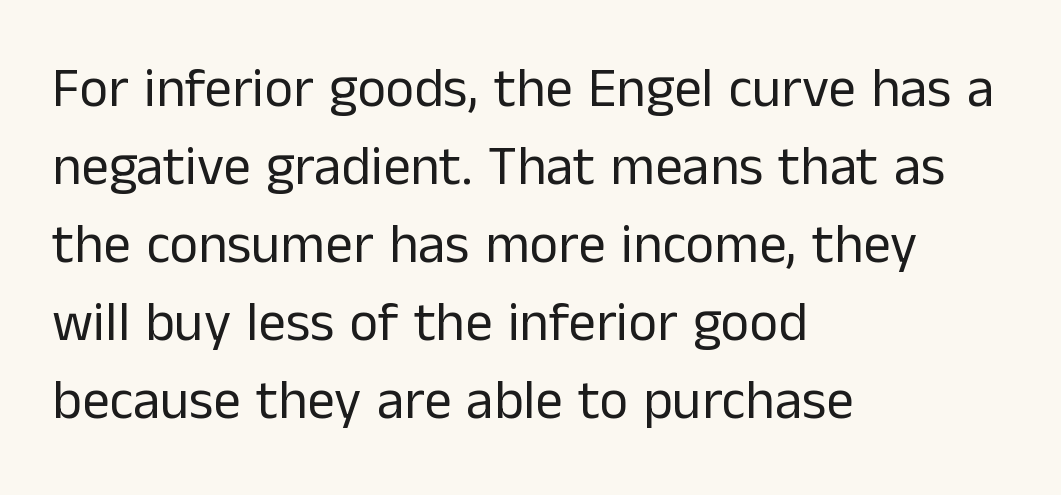
{"serif": "no", "italic": "no", "bold": "no", "weight": "regular", "width": "normal", "stroke_contrast": "low", "x_height": "medium", "monospaced": "no", "underline": "no", "align": "left", "line_spacing": "normal", "line_spacing_ratio": 1.42, "letter_spacing": "normal", "letter_spacing_em": 0.0, "glyph_px": 55}
